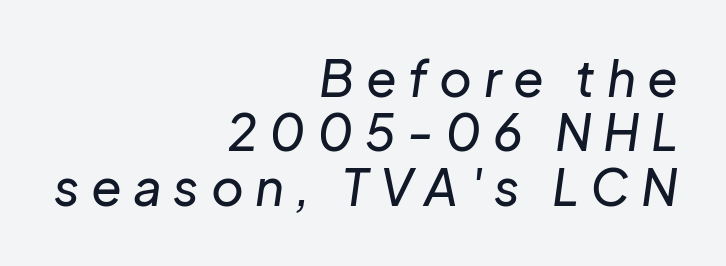
Display-style spreading of the glyphs; the letterfit is very open. The rendering anchors every line to the right-hand side. The rendering uses a small line-height, squeezing the rows. Varying glyph widths throughout — classic text-font behaviour. Clear beneath every line of the passage. The specimen reads as italic at a glance.
